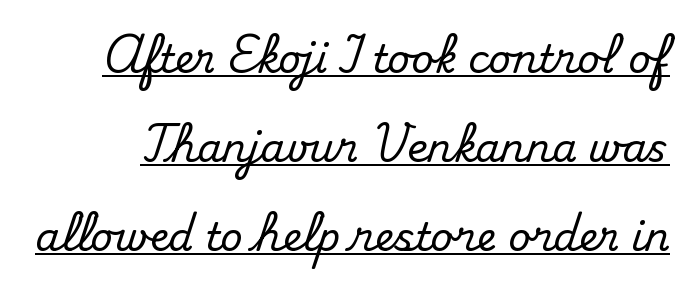
The passage shown is typed in a proportional face where columns would drift. Note: serifs present on the glyphs. A typographer would call this underscored text. The gaps between neighbouring characters are ordinary and unremarkable. This sample trades compactness for vertical openness between lines.
